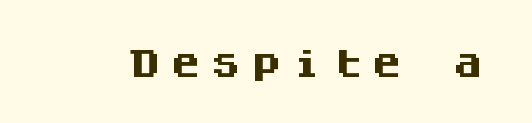
The image shows 31 px heavy sans-serif type, upright, monospaced; set unusually wide letter spacing (+0.3 em), not underlined; medium stroke contrast and a large x-height.
